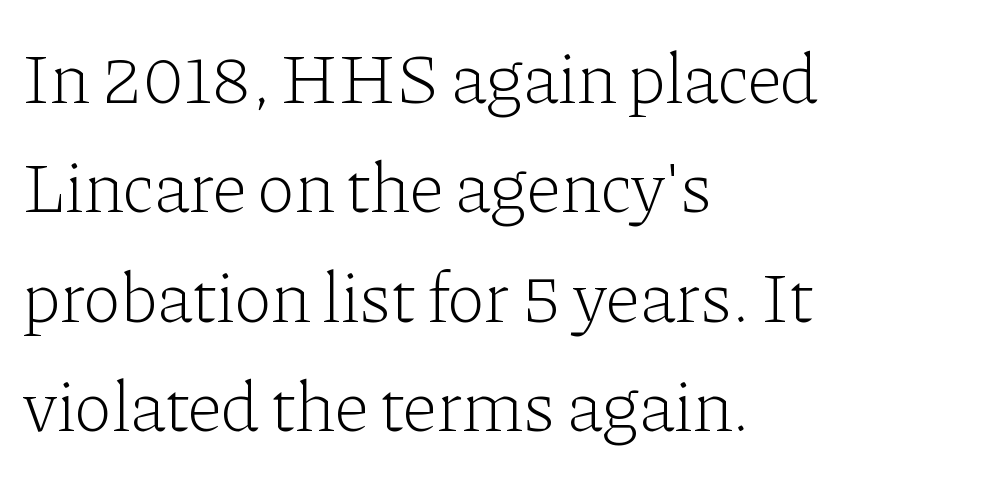
{"serif": "yes", "italic": "no", "bold": "no", "weight": "light", "width": "normal", "stroke_contrast": "low", "x_height": "medium", "monospaced": "no", "underline": "no", "align": "left", "line_spacing": "normal", "line_spacing_ratio": 1.52, "letter_spacing": "normal", "letter_spacing_em": 0.0, "glyph_px": 72}
